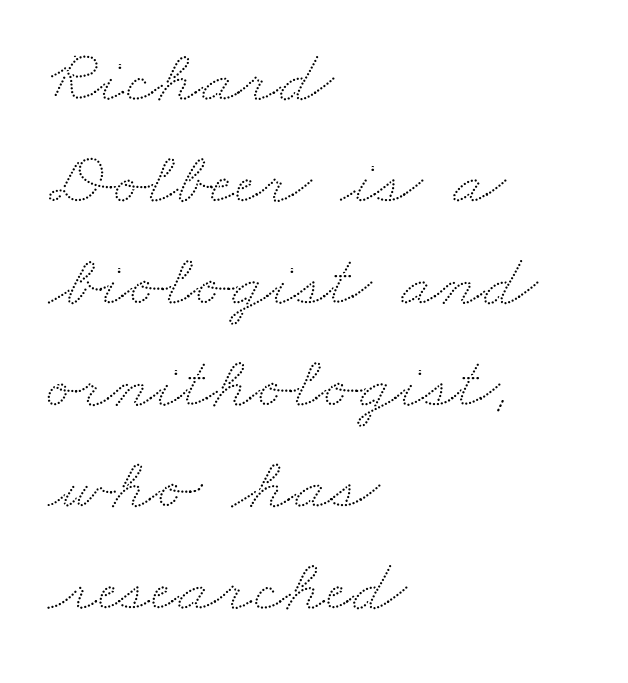
The image shows 76 px wide type; set left-aligned, normal line spacing (1.34x), normal letter spacing, not underlined; low stroke contrast and a small x-height.
